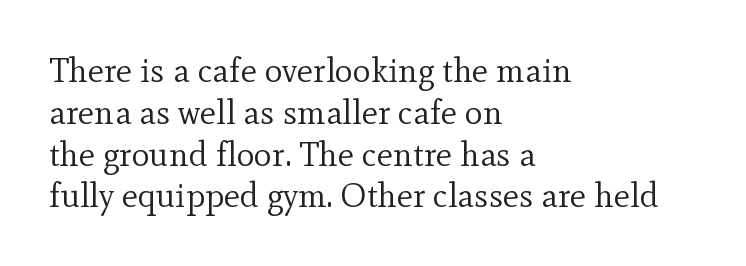
The designer went with a serif here, giving each stem small feet. Descender tails drop into unmarked territory. Between one letter and the next there's only the usual sliver of space. Teacher's note: observe the even left margin — that is flush-left alignment.
